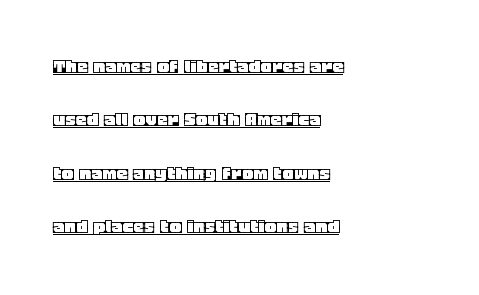
A student would call this left alignment; a typographer would say flush left, rag right. There is no visible air inserted between adjacent glyphs. Summary of vertical rhythm: relaxed, with wide interline spacing. It's the straight-up-and-down kind of type. The lettering is marked with a stroke running underneath it.
